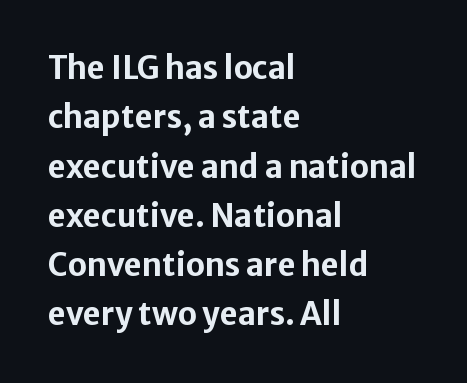
Q: Is the text bold? A: Yes.
Q: Is the text italic (slanted)? A: No, it is upright.
Q: Is the typeface a serif or a sans-serif typeface? A: Sans-serif.
Q: Is the text underlined? A: No.
Q: How is the paragraph aligned? A: Left-aligned.
Q: Is the spacing between letters normal or unusually wide? A: Normal.
Q: Is the spacing between lines tight, normal or loose? A: Normal.
Q: Width (condensed, normal, or wide)? A: Normal.
Q: Stroke contrast? A: Low.
Q: x-height? A: Medium.
Q: Monospaced? A: No.
